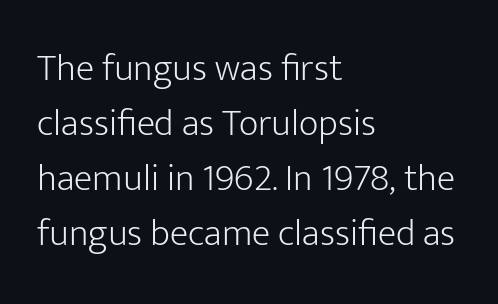
Font category for this specimen: sans-serif. Letter spacing: default. Casual observation: everything's shoved over to the left. This reads as an unemphasized weight, regular at the heaviest.
